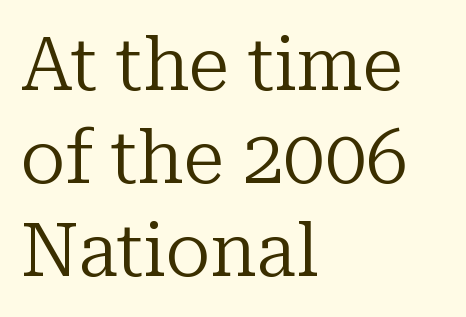
The ragged edge is on the right, which tells us the setting is flush left. Stroke thickness stays within the range of a standard reading face or lighter. Check under the words: just untouched page. Varying glyph widths throughout — classic text-font behaviour.
